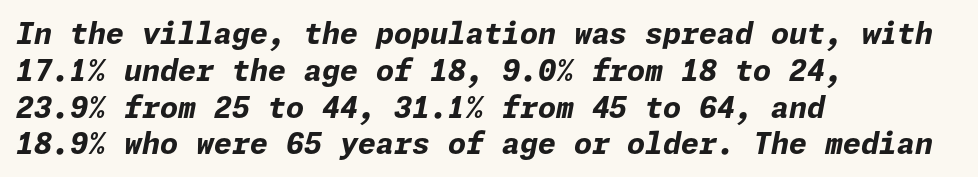
The image shows 29 px bold type, italic (leaning right); set left-aligned, normal line spacing (1.27x), normal letter spacing, not underlined; low stroke contrast and a medium x-height.
